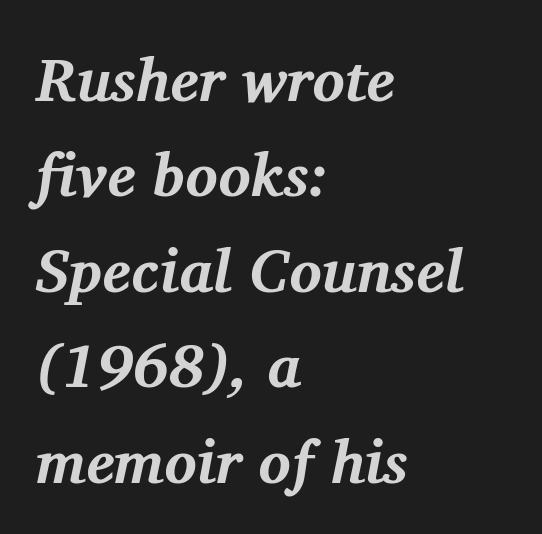
{"serif": "yes", "italic": "yes", "lean": "right", "slant_degrees": 11, "bold": "yes", "weight": "bold", "width": "normal", "stroke_contrast": "medium", "x_height": "medium", "monospaced": "no", "underline": "no", "align": "left", "line_spacing": "normal", "line_spacing_ratio": 1.59, "letter_spacing": "normal", "letter_spacing_em": 0.0, "glyph_px": 60}
